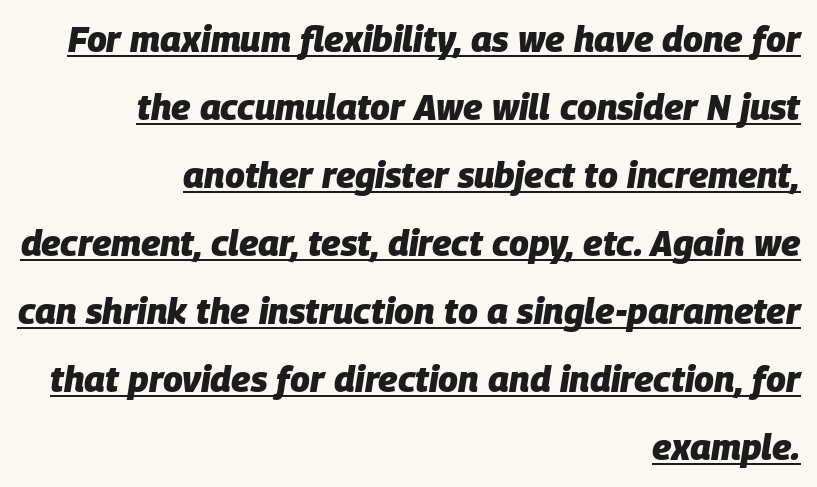
Q: Is the text bold? A: Yes.
Q: Is the text italic (slanted)? A: Yes, it leans right by about 9 degrees.
Q: Is the text underlined? A: Yes.
Q: How is the paragraph aligned? A: Right-aligned.
Q: Is the spacing between letters normal or unusually wide? A: Normal.
Q: Width (condensed, normal, or wide)? A: Normal.
Q: Stroke contrast? A: Low.
Q: x-height? A: Large.
Q: Monospaced? A: No.
